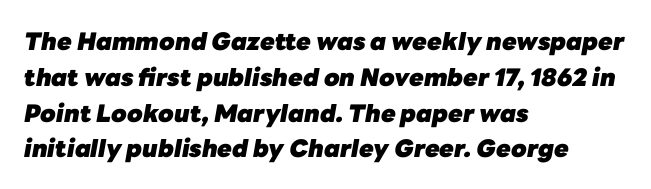
Students, observe: this is what conventionally led text looks like. Yep, that's italic — everything's leaning. Nothing unusual about the tracking: characters are spaced as the font intends. Notice how the passage keeps a crisp vertical edge on the left only.
